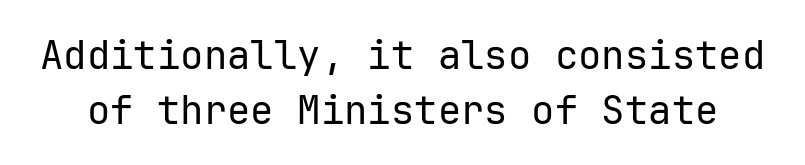
The image shows 39 px regular-weight sans-serif type, upright, monospaced; set normal line spacing (1.41x), normal letter spacing, not underlined; low stroke contrast and a medium x-height.
